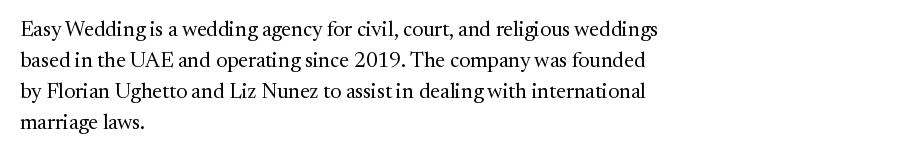
If you drew a line through each stem, it would be perfectly vertical. Leftover space on each line is placed entirely after the last word. The vertical gap from one line to the next is medium. The specimen omits any rule beneath the text block's lines.
